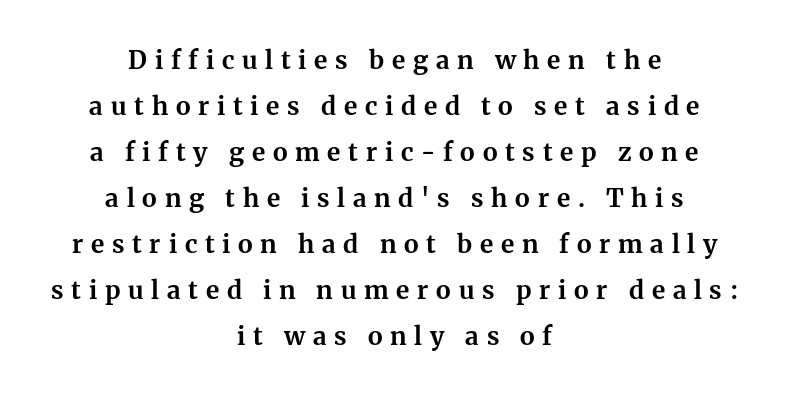
{"italic": "no", "bold": "yes", "underline": "no", "align": "center", "line_spacing_ratio": 1.84, "letter_spacing": "wide", "letter_spacing_em": 0.31, "glyph_px": 25}
